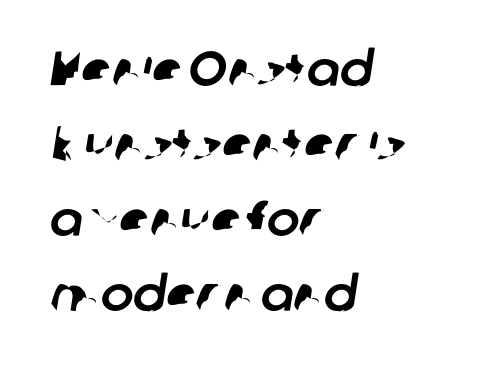
Q: Is the typeface a serif or a sans-serif typeface? A: Sans-serif.
Q: Is the text underlined? A: No.
Q: How is the paragraph aligned? A: Left-aligned.
Q: Is the spacing between letters normal or unusually wide? A: Normal.
Q: Is the spacing between lines tight, normal or loose? A: Normal.
Q: Width (condensed, normal, or wide)? A: Normal.
Q: Stroke contrast? A: Low.
Q: x-height? A: Medium.
Q: Monospaced? A: No.
